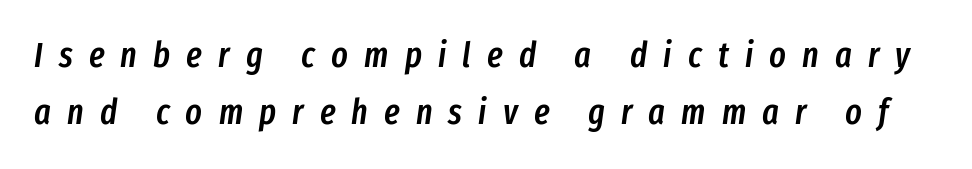
{"italic": "yes", "lean": "right", "slant_degrees": 8, "bold": "semi", "weight": "semibold", "width": "condensed", "stroke_contrast": "low", "x_height": "medium", "monospaced": "no", "underline": "no", "line_spacing": "normal", "line_spacing_ratio": 1.64, "letter_spacing": "wide", "letter_spacing_em": 0.46, "glyph_px": 35}
